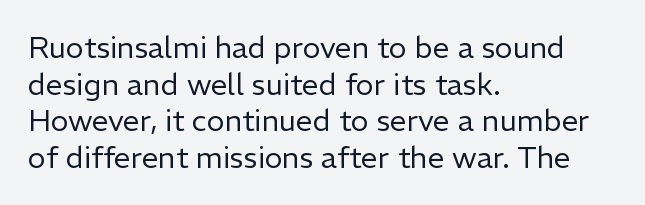
{"serif": "no", "italic": "no", "bold": "no", "weight": "regular", "width": "normal", "stroke_contrast": "low", "x_height": "medium", "monospaced": "no", "underline": "no", "align": "left", "line_spacing_ratio": 1.22, "letter_spacing": "normal", "letter_spacing_em": 0.0, "glyph_px": 30}
